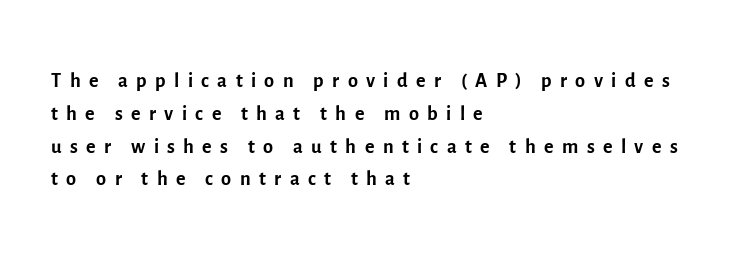
{"serif": "no", "italic": "no", "bold": "no", "weight": "regular", "width": "normal", "x_height": "medium", "monospaced": "no", "underline": "no", "align": "left", "line_spacing": "tight", "line_spacing_ratio": 1.13, "letter_spacing": "wide", "letter_spacing_em": 0.29, "glyph_px": 29}
